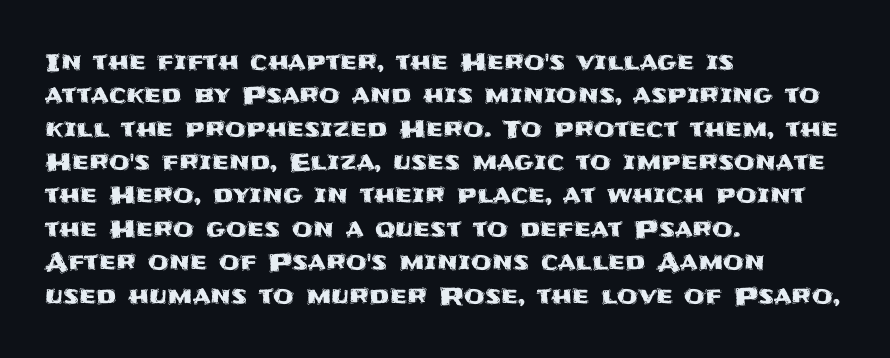
{"italic": "no", "underline": "no", "align": "left", "line_spacing": "normal", "line_spacing_ratio": 1.39, "letter_spacing": "normal", "letter_spacing_em": 0.0, "glyph_px": 24}
